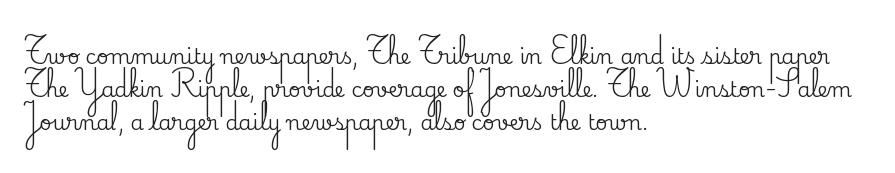
Whoever set this chose a conventional vertical rhythm. Quick note: not italic, upright. Only glyphs here, with clear space below each row. The horizontal fit of the characters is conventional and even. Notice how the passage keeps a crisp vertical edge on the left only.
